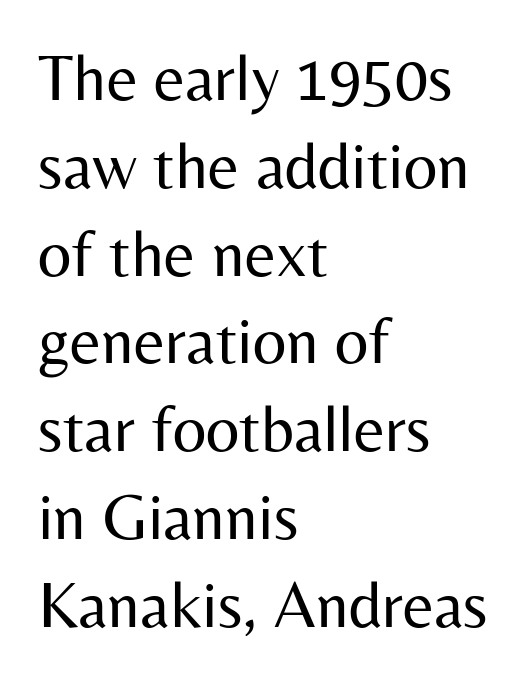
The image shows 66 px regular-weight sans-serif type, upright; set left-aligned, normal line spacing (1.33x), normal letter spacing, not underlined; medium stroke contrast and a medium x-height.
